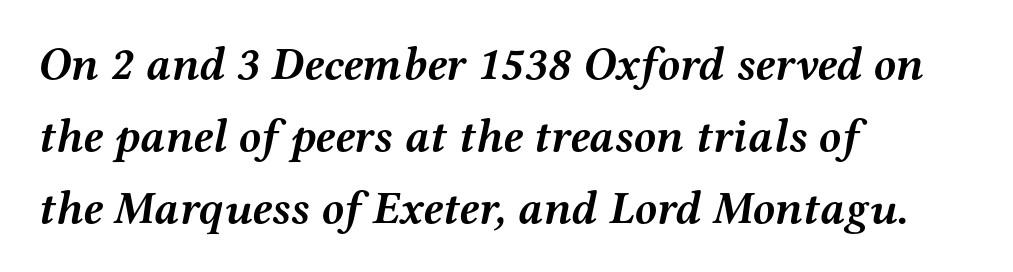
{"serif": "yes", "italic": "yes", "lean": "right", "slant_degrees": 12, "bold": "yes", "weight": "semibold", "width": "wide", "stroke_contrast": "medium", "x_height": "medium", "monospaced": "no", "underline": "no", "align": "left", "line_spacing": "normal", "line_spacing_ratio": 1.56, "letter_spacing": "normal", "letter_spacing_em": 0.0, "glyph_px": 46}
